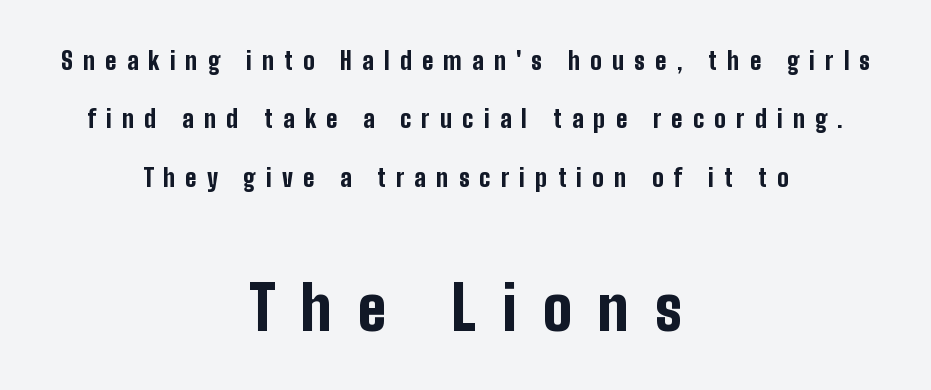
The image shows 61 px bold, condensed sans-serif type, upright; set centered, loose line spacing (2.43x), unusually wide letter spacing (+0.43 em), not underlined; the second (bottom) block is 2.54x larger; low stroke contrast and a medium x-height.
